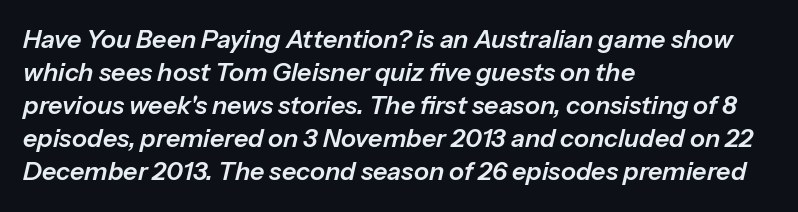
Q: Is the text italic (slanted)? A: Yes, it leans right by about 13 degrees.
Q: Is the text underlined? A: No.
Q: How is the paragraph aligned? A: Left-aligned.
Q: Is the spacing between letters normal or unusually wide? A: Normal.
Q: Is the spacing between lines tight, normal or loose? A: Normal.
